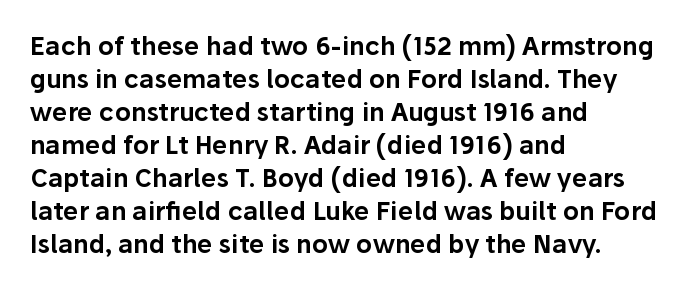
Q: Is the text italic (slanted)? A: No, it is upright.
Q: Is the text underlined? A: No.
Q: How is the paragraph aligned? A: Left-aligned.
Q: Is the spacing between letters normal or unusually wide? A: Normal.
Q: Is the spacing between lines tight, normal or loose? A: Normal.
